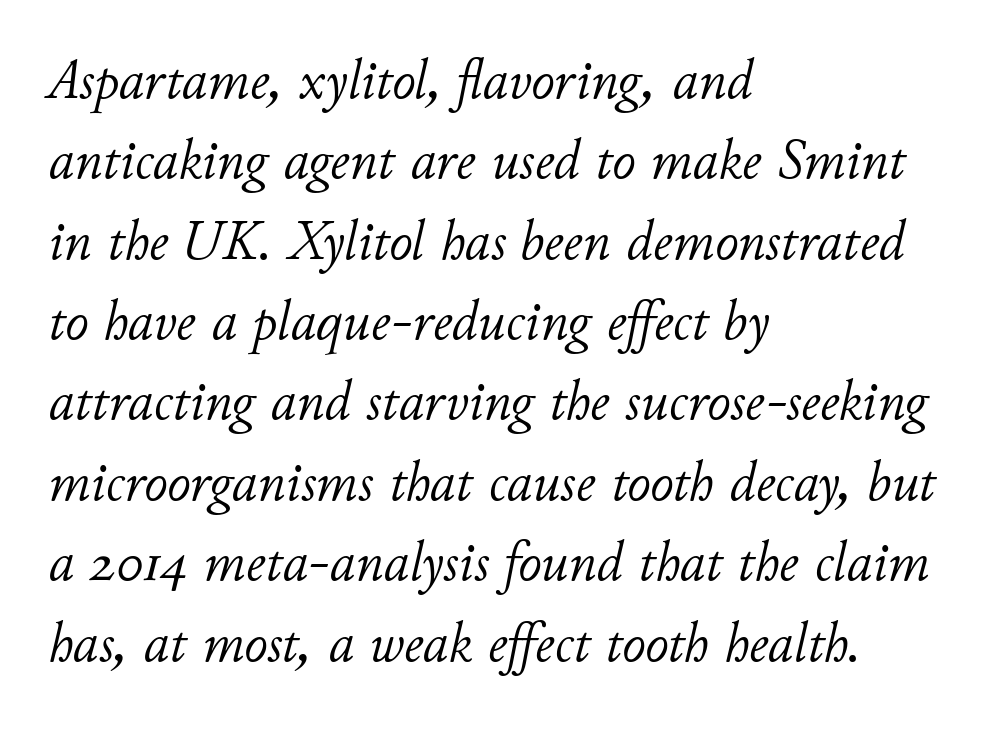
{"italic": "yes", "lean": "right", "slant_degrees": 11, "bold": "no", "weight": "light", "width": "normal", "stroke_contrast": "low", "x_height": "small", "monospaced": "no", "underline": "no", "align": "left", "line_spacing": "normal", "line_spacing_ratio": 1.41, "letter_spacing": "normal", "letter_spacing_em": 0.0, "glyph_px": 57}
